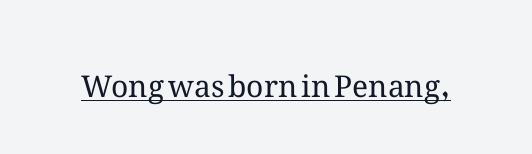
Does extra space separate the letters? No, they use regular spacing. Upright lettering throughout. The font sits on the lighter half of the weight spectrum, regular included. The face used here is proportionally spaced, like ordinary book or web type.
